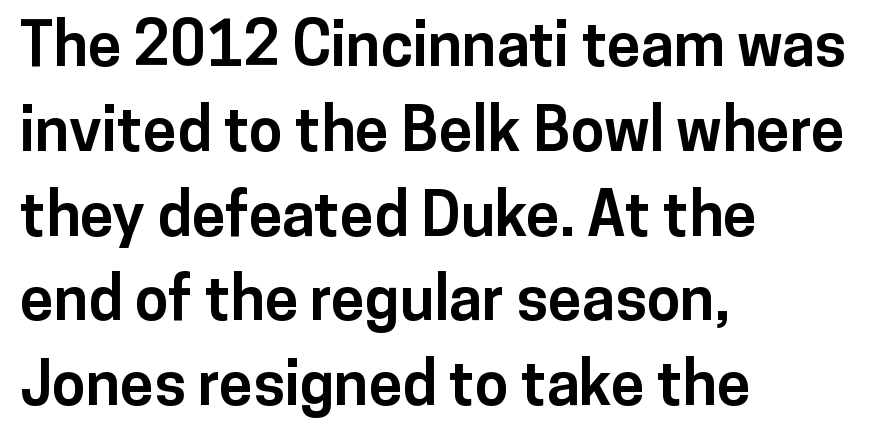
You could call the tracking neutral — neither tight nor loose. The letters advance in unequal steps, a hallmark of proportional type. Is there much room between lines? A standard amount, neither cramped nor airy. How heavy is the stroke? Heavy — this is a bold.
